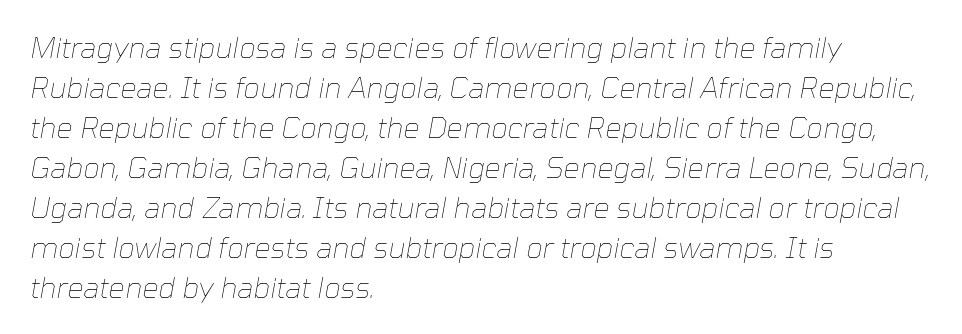
The image shows 29 px thin type, italic (leaning right); set left-aligned, normal line spacing (1.38x), normal letter spacing, not underlined; low stroke contrast and a medium x-height.
